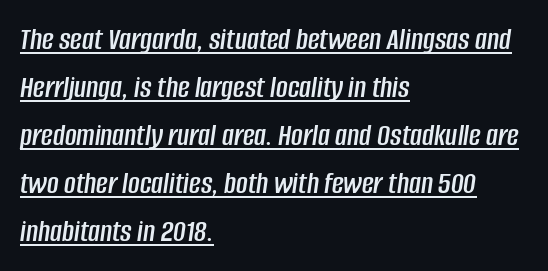
A typesetter would call this proportional, since set widths differ per character. Normally led — the rows are evenly, conventionally spaced. Which margin do the lines hug? The left one — the right edge is uneven. The glyphs look as if they've been sheared to an angle. A typographer would call this underscored text. Glyph-to-glyph distance matches everyday printed text.
